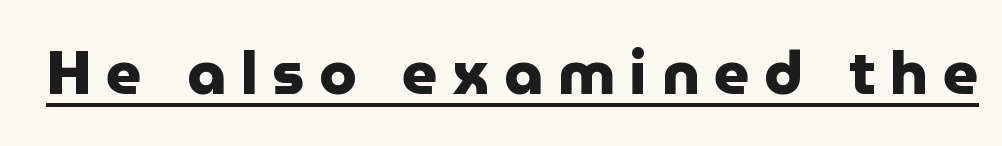
Q: Is the text bold? A: Yes.
Q: Is the text italic (slanted)? A: No, it is upright.
Q: Is the typeface a serif or a sans-serif typeface? A: Sans-serif.
Q: Is the text underlined? A: Yes.
Q: Is the spacing between letters normal or unusually wide? A: Unusually wide.
Q: Width (condensed, normal, or wide)? A: Normal.
Q: Stroke contrast? A: Low.
Q: x-height? A: Medium.
Q: Monospaced? A: No.
